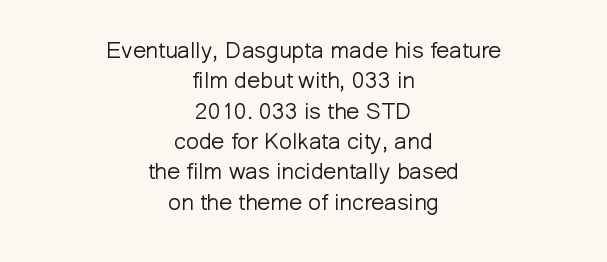
The image shows 23 px text type, upright; set centered, normal line spacing (1.32x), normal letter spacing, not underlined.
